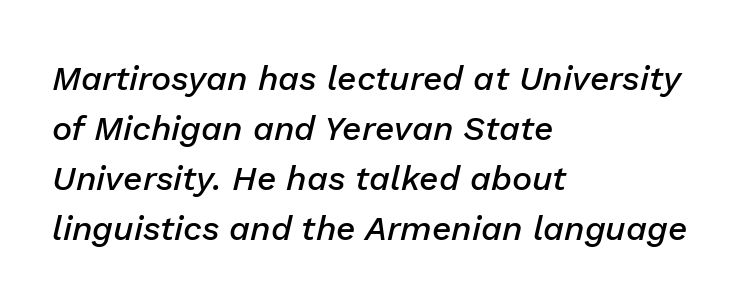
The image shows 34 px semibold type, italic (leaning right); set left-aligned, normal line spacing (1.47x), normal letter spacing, not underlined; low stroke contrast and a medium x-height.
